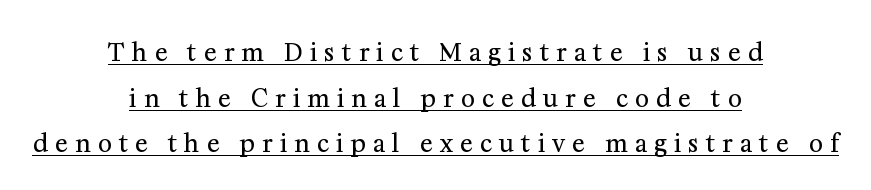
Q: Is the text bold? A: No.
Q: Is the text italic (slanted)? A: No, it is upright.
Q: Is the text underlined? A: Yes.
Q: How is the paragraph aligned? A: Centered.
Q: Is the spacing between letters normal or unusually wide? A: Unusually wide.
Q: Is the spacing between lines tight, normal or loose? A: Loose.
